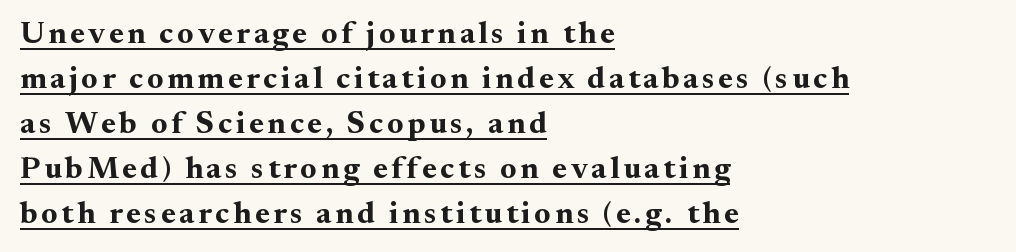
{"serif": "yes", "italic": "no", "bold": "yes", "weight": "bold", "width": "normal", "stroke_contrast": "medium", "x_height": "small", "monospaced": "no", "underline": "yes", "align": "left", "line_spacing": "normal", "line_spacing_ratio": 1.45, "glyph_px": 31}
